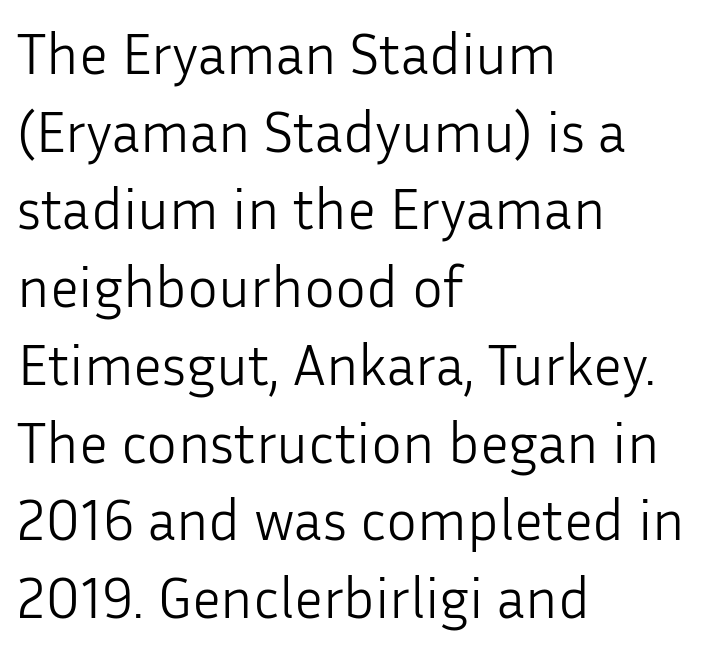
The image shows 58 px light sans-serif type, upright; set left-aligned, normal line spacing (1.34x), normal letter spacing, not underlined; low stroke contrast and a medium x-height.
